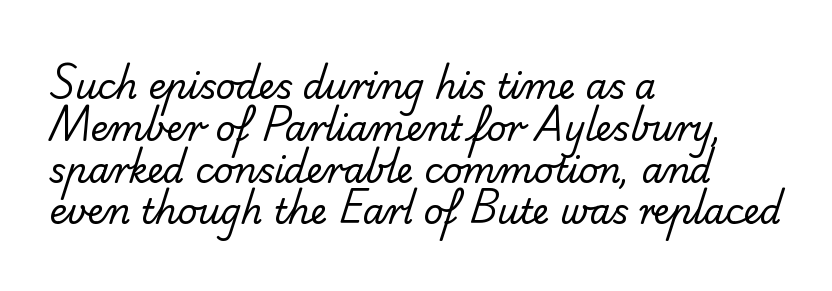
Q: Is the text bold? A: No.
Q: Is the typeface a serif or a sans-serif typeface? A: Sans-serif.
Q: Is the text underlined? A: No.
Q: How is the paragraph aligned? A: Left-aligned.
Q: Is the spacing between letters normal or unusually wide? A: Normal.
Q: Width (condensed, normal, or wide)? A: Normal.
Q: Stroke contrast? A: Low.
Q: x-height? A: Small.
Q: Monospaced? A: No.
